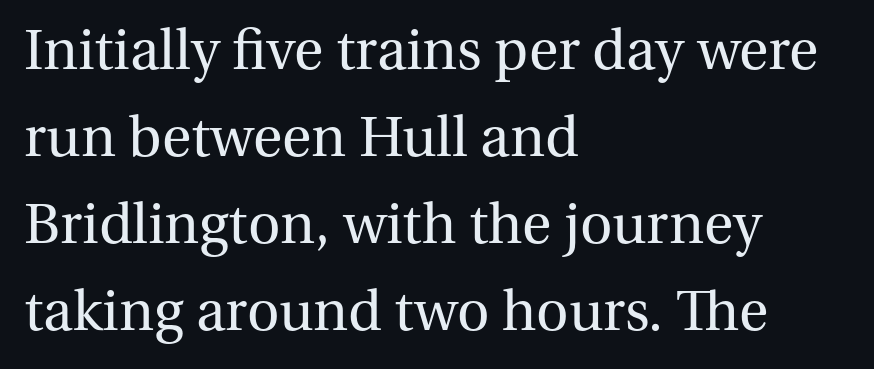
{"serif": "yes", "italic": "no", "bold": "no", "weight": "regular", "width": "normal", "stroke_contrast": "medium", "x_height": "medium", "monospaced": "no", "underline": "no", "align": "left", "line_spacing": "normal", "line_spacing_ratio": 1.45, "letter_spacing": "normal", "letter_spacing_em": 0.0, "glyph_px": 60}
